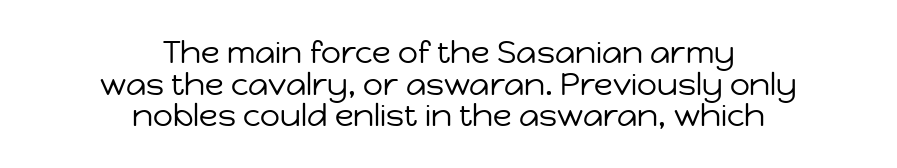
The image shows 31 px regular-weight sans-serif type, upright; set centered, tight line spacing (1.02x), normal letter spacing, not underlined; low stroke contrast and a medium x-height.
